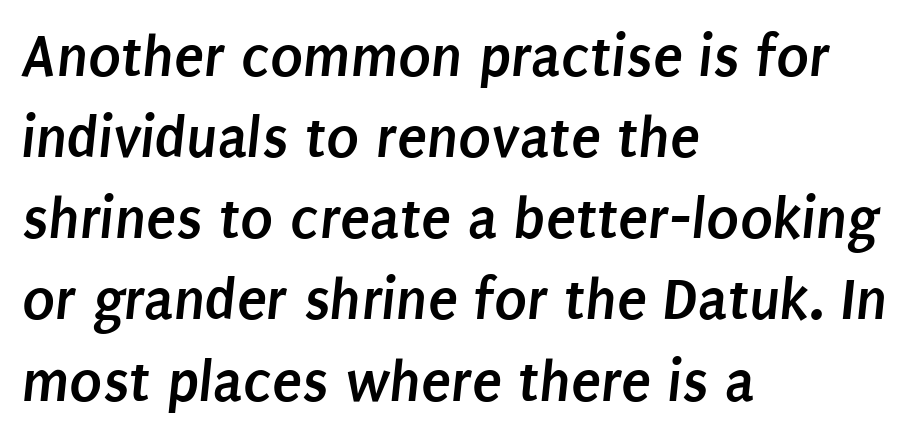
{"serif": "no", "bold": "yes", "weight": "semibold", "width": "condensed", "stroke_contrast": "low", "x_height": "large", "monospaced": "no", "underline": "no", "align": "left", "line_spacing": "normal", "line_spacing_ratio": 1.33, "letter_spacing": "normal", "letter_spacing_em": 0.0, "glyph_px": 61}
